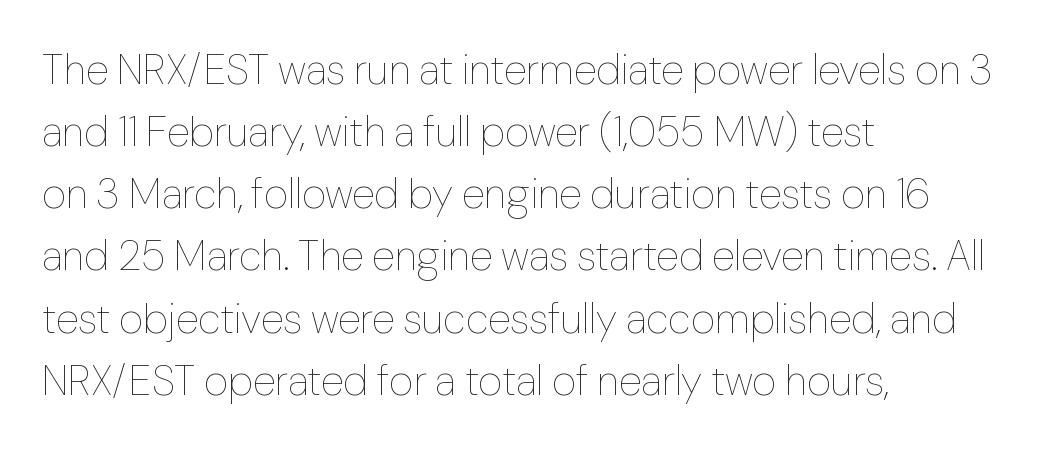
The image shows 42 px thin type, upright; set left-aligned, normal line spacing (1.48x), normal letter spacing, not underlined; low stroke contrast and a medium x-height.
